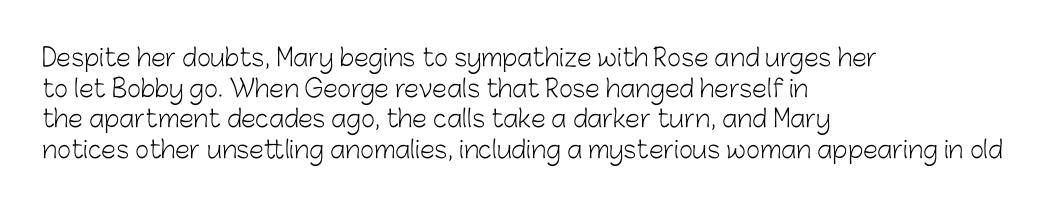
{"italic": "no", "bold": "no", "underline": "no", "align": "left", "line_spacing": "normal", "line_spacing_ratio": 1.28, "letter_spacing": "normal", "letter_spacing_em": 0.0, "glyph_px": 24}
